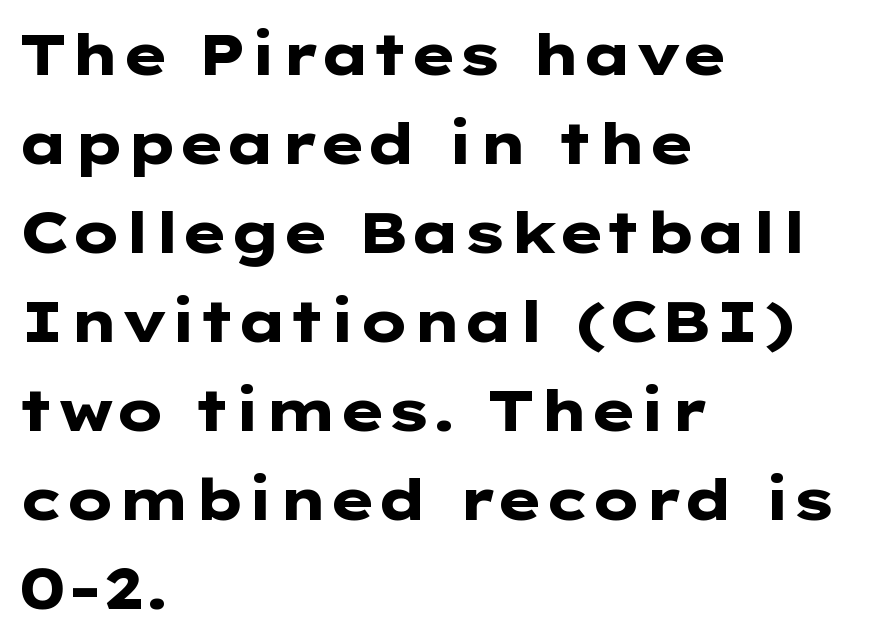
Short and long lines alike share a common starting point at left. The rows are spaced the way most documents space them. This is the regular roman posture of the typeface. The typesetting leans heavy: a genuine bold.
